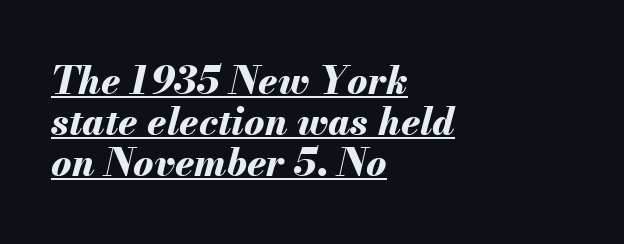
The image shows 38 px bold type, italic (leaning right); set left-aligned, tight line spacing (1.08x), normal letter spacing, underlined; medium stroke contrast and a small x-height.
